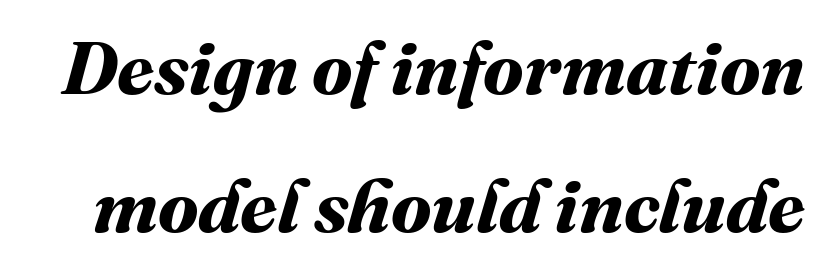
{"bold": "yes", "weight": "bold", "width": "normal", "stroke_contrast": "medium", "x_height": "medium", "monospaced": "no", "underline": "no", "line_spacing_ratio": 1.84, "letter_spacing": "normal", "letter_spacing_em": 0.0, "glyph_px": 75}
